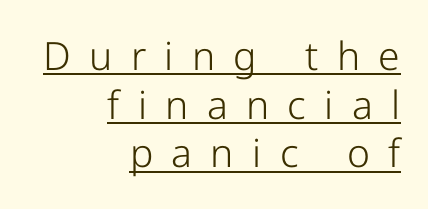
The image shows 39 px light sans-serif type, upright; set right-aligned, normal line spacing (1.25x), unusually wide letter spacing (+0.47 em), underlined; low stroke contrast and a medium x-height.
